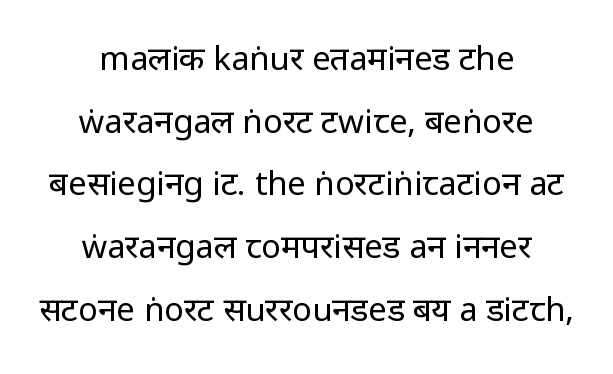
The image shows 33 px regular-weight, condensed sans-serif type, upright; set centered, loose line spacing (1.9x), normal letter spacing, not underlined; low stroke contrast and a large x-height.
